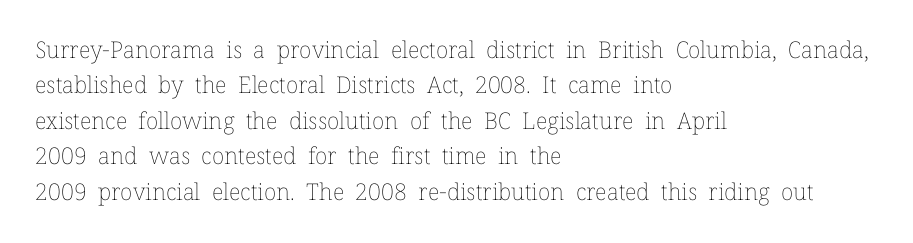
The face looks like a standard text weight, possibly lighter. Vertical strokes here are truly vertical. These lines keep a tight, regular rhythm from letter to letter. Leading matches the norm, producing a regular column. Left-aligned paragraph, ragged on the right. The space directly below the letters is spotless.
